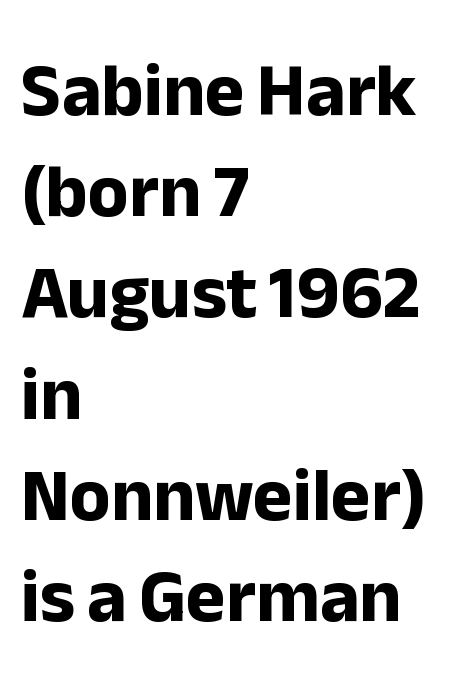
If you drew a line through each stem, it would be perfectly vertical. Varying glyph widths throughout — classic text-font behaviour. Caption: multi-line text, flush left, ragged right. How would I describe the line gaps? Plain and ordinary.
